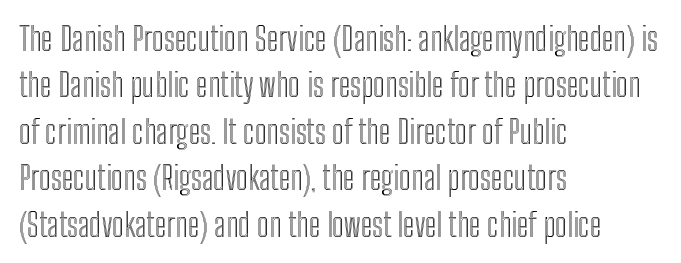
Q: Is the text italic (slanted)? A: No, it is upright.
Q: Is the text underlined? A: No.
Q: How is the paragraph aligned? A: Left-aligned.
Q: Is the spacing between letters normal or unusually wide? A: Normal.
Q: Is the spacing between lines tight, normal or loose? A: Normal.
Q: Width (condensed, normal, or wide)? A: Condensed.
Q: x-height? A: Medium.
Q: Monospaced? A: No.
